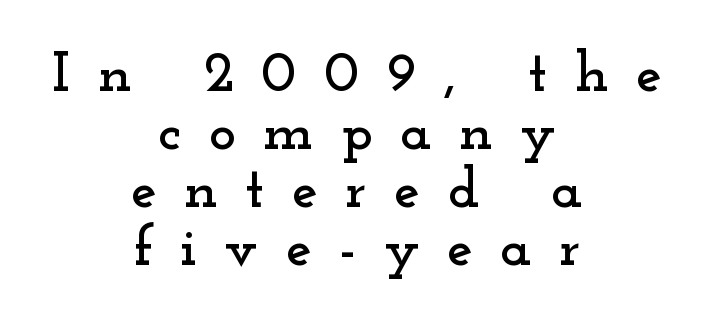
Q: Is the text italic (slanted)? A: No, it is upright.
Q: Is the typeface a serif or a sans-serif typeface? A: Serif.
Q: Is the text underlined? A: No.
Q: How is the paragraph aligned? A: Centered.
Q: Is the spacing between letters normal or unusually wide? A: Unusually wide.
Q: Is the spacing between lines tight, normal or loose? A: Tight.
Q: Width (condensed, normal, or wide)? A: Wide.
Q: Stroke contrast? A: Low.
Q: x-height? A: Small.
Q: Monospaced? A: No.
